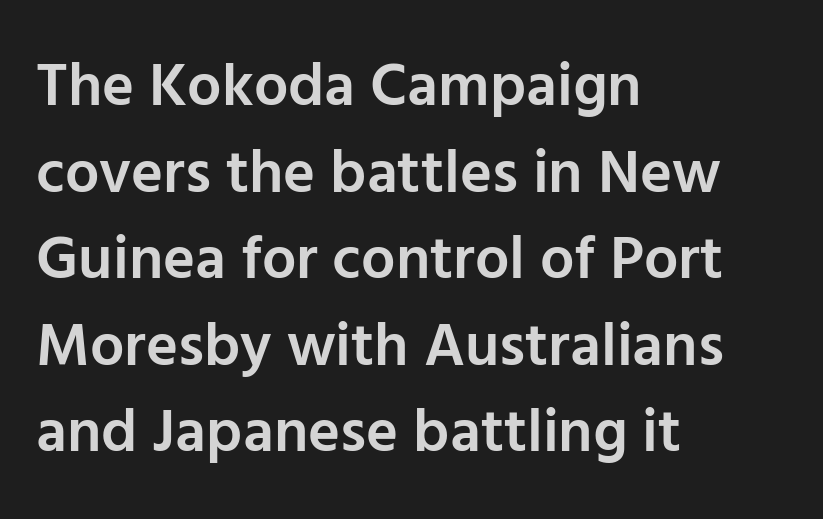
These lines carry some extra weight — a demibold, not a full bold. Leading: standard. Plain, unruled lines of type. In terms of letterspacing, this is plain default setting. You could not count columns in this text — the font is proportionally spaced. The font's upright variant was chosen for this text.
